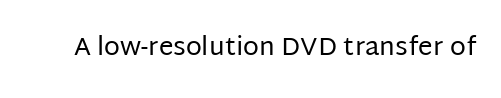
The image shows 26 px text type, upright; set normal letter spacing, not underlined.
